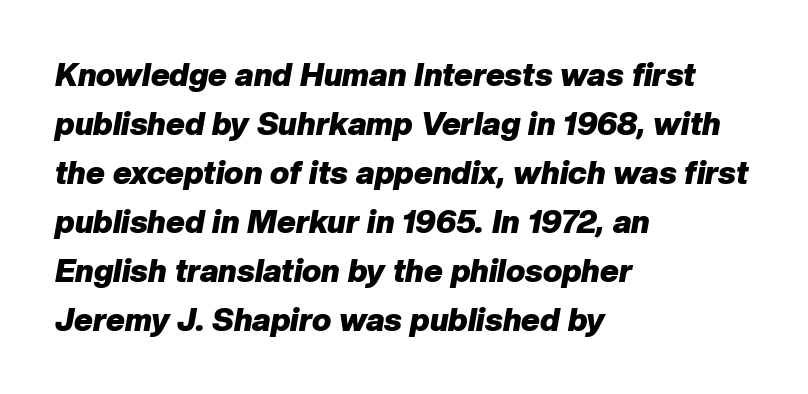
Q: Is the text bold? A: Yes.
Q: Is the text italic (slanted)? A: Yes, it leans right by about 10 degrees.
Q: Is the text underlined? A: No.
Q: How is the paragraph aligned? A: Left-aligned.
Q: Is the spacing between letters normal or unusually wide? A: Normal.
Q: Is the spacing between lines tight, normal or loose? A: Normal.
Q: Width (condensed, normal, or wide)? A: Normal.
Q: Stroke contrast? A: Low.
Q: x-height? A: Medium.
Q: Monospaced? A: No.
